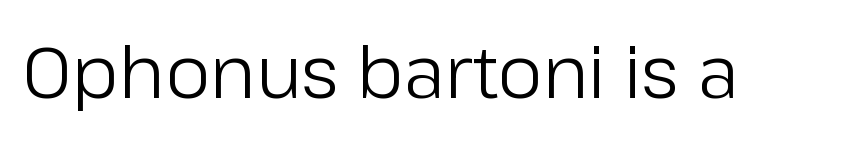
Q: Is the text bold? A: No.
Q: Is the text italic (slanted)? A: No, it is upright.
Q: Is the typeface a serif or a sans-serif typeface? A: Sans-serif.
Q: Is the text underlined? A: No.
Q: Is the spacing between letters normal or unusually wide? A: Normal.
Q: Width (condensed, normal, or wide)? A: Normal.
Q: Stroke contrast? A: Low.
Q: x-height? A: Medium.
Q: Monospaced? A: No.
